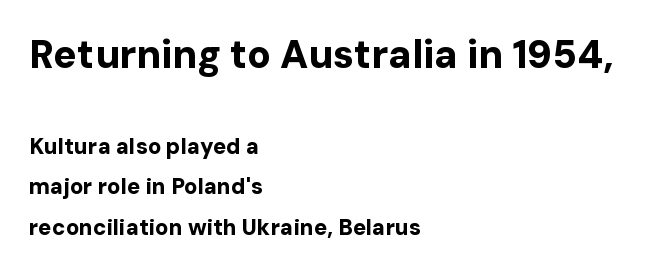
Q: Is the text bold? A: Yes.
Q: Is the text italic (slanted)? A: No, it is upright.
Q: Is the typeface a serif or a sans-serif typeface? A: Sans-serif.
Q: Is the text underlined? A: No.
Q: How is the paragraph aligned? A: Left-aligned.
Q: Is the spacing between letters normal or unusually wide? A: Normal.
Q: Which block of text is set in a larger size, the first (top) or the second (bottom)? A: The first (top) one.
Q: Width (condensed, normal, or wide)? A: Normal.
Q: Stroke contrast? A: Low.
Q: x-height? A: Medium.
Q: Monospaced? A: No.
